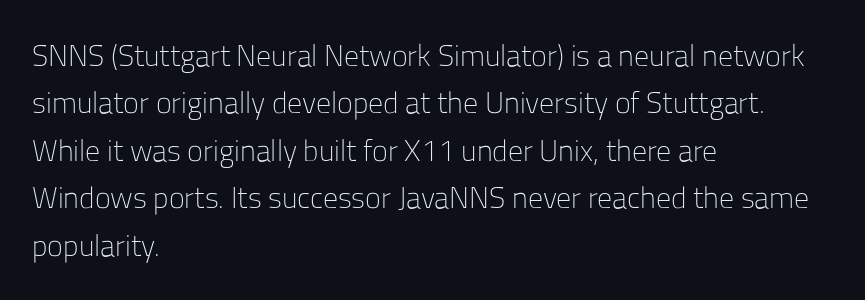
{"serif": "no", "italic": "no", "bold": "no", "weight": "light", "width": "normal", "stroke_contrast": "low", "x_height": "medium", "monospaced": "no", "underline": "no", "align": "left", "line_spacing": "normal", "line_spacing_ratio": 1.58, "letter_spacing": "normal", "letter_spacing_em": 0.0, "glyph_px": 30}
